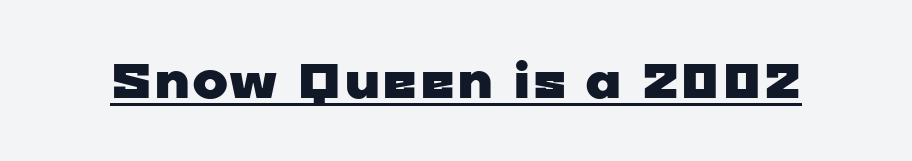
The image shows 48 px wide sans-serif type; set normal letter spacing, underlined; low stroke contrast and a medium x-height.
